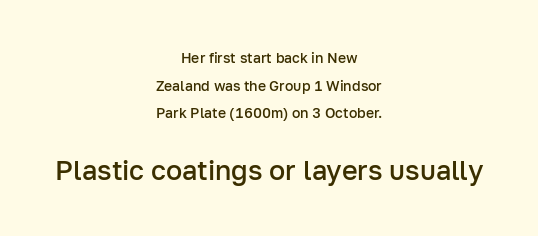
{"italic": "no", "bold": "semi", "underline": "no", "align": "center", "line_spacing": "loose", "line_spacing_ratio": 1.98, "letter_spacing": "normal", "letter_spacing_em": 0.0, "larger_block": "second", "size_ratio": 1.93, "glyph_px": 27}
